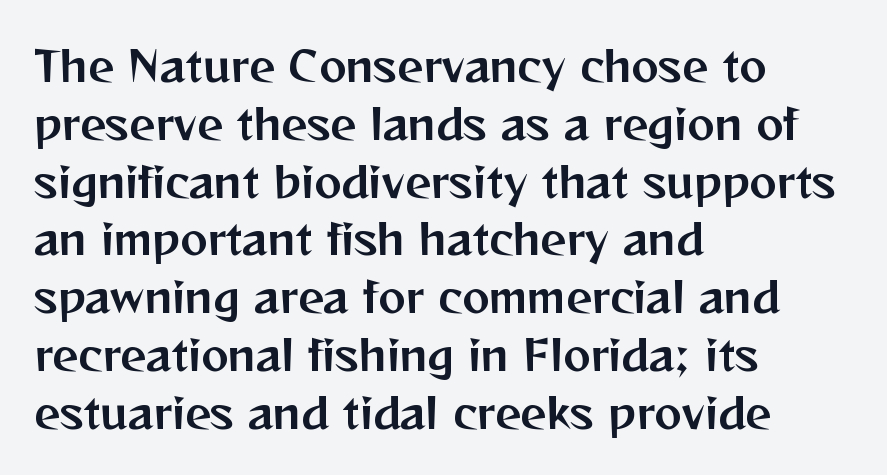
{"serif": "no", "italic": "no", "width": "normal", "stroke_contrast": "medium", "x_height": "medium", "monospaced": "no", "underline": "no", "align": "left", "line_spacing": "normal", "line_spacing_ratio": 1.41, "letter_spacing": "normal", "letter_spacing_em": 0.0, "glyph_px": 41}
